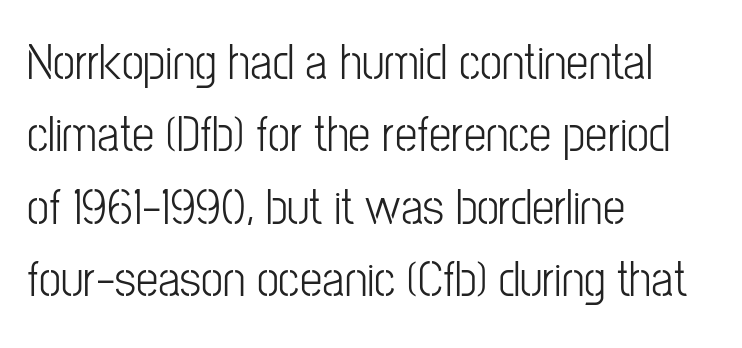
Font category for this specimen: sans-serif. Do the characters align in a grid? No, the font is proportional. When letters stand straight like this, we call the style roman or upright. The zone under the glyphs is completely vacant. Line spacing here is normal. Reading down the block, your eye returns to a fixed left position each line.
